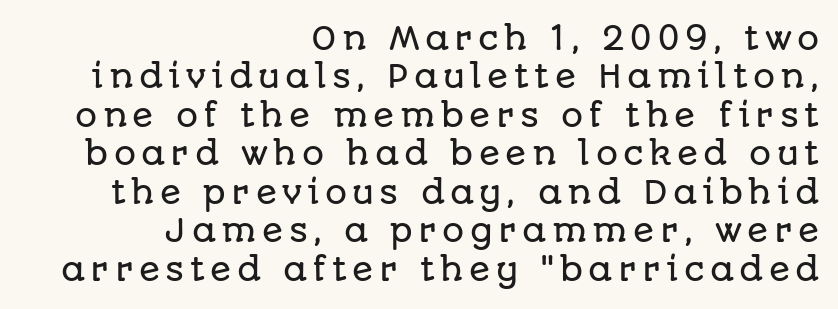
Do the characters align in a grid? No, the font is proportional. Unlike italic type, these characters show no tilt at all. No word sits above an underline. Casual observation: everything's shoved over to the right. The letters carry no serifs — their stems end cleanly without finishing strokes.
